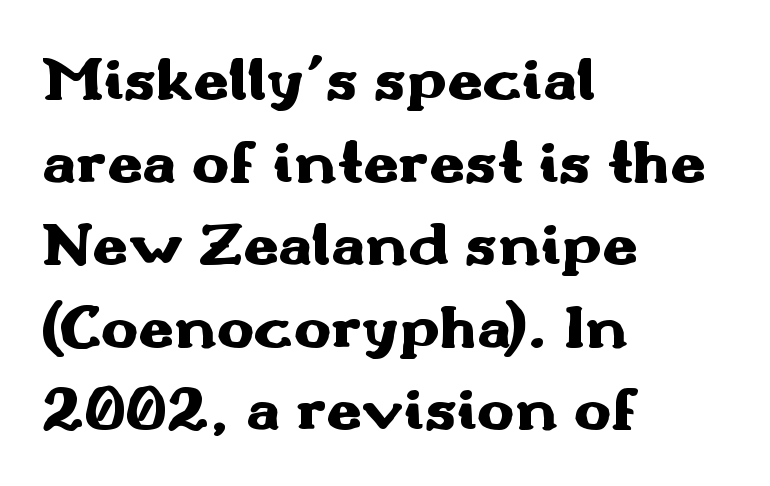
The image shows 63 px heavy, wide sans-serif type, upright; set left-aligned, normal line spacing (1.31x), normal letter spacing, not underlined; medium stroke contrast and a small x-height.
